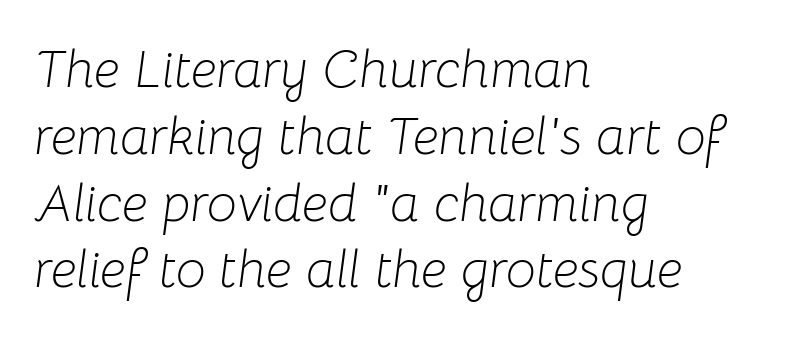
Q: Is the text bold? A: No.
Q: Is the text italic (slanted)? A: Yes, it leans right by about 8 degrees.
Q: Is the text underlined? A: No.
Q: How is the paragraph aligned? A: Left-aligned.
Q: Is the spacing between letters normal or unusually wide? A: Normal.
Q: Is the spacing between lines tight, normal or loose? A: Normal.
Q: Width (condensed, normal, or wide)? A: Normal.
Q: Stroke contrast? A: Low.
Q: x-height? A: Medium.
Q: Monospaced? A: No.
